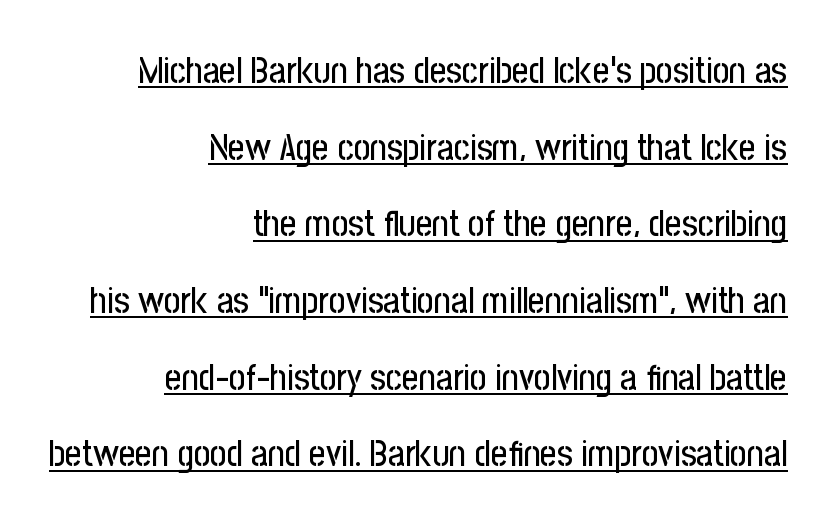
Spacing verdict: proportional, widths tailored to each character. The typography opts for an upright posture over an oblique one. Does the leading feel generous? Absolutely, it's lavish. The lines in this sample share a right terminus and differ only in where they begin. Each letter's strokes conclude bluntly, with no projecting serifs. Compared with typical body copy, the letter spacing here is the same.
